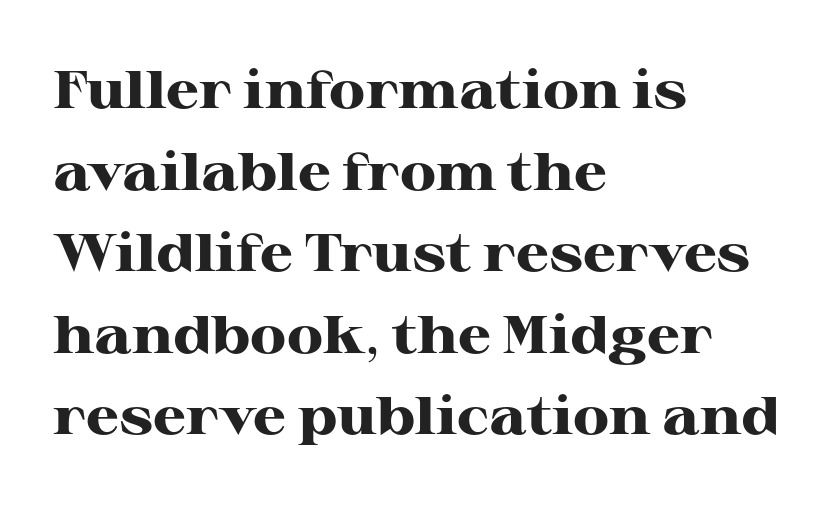
Q: Is the text bold? A: Yes.
Q: Is the text italic (slanted)? A: No, it is upright.
Q: Is the typeface a serif or a sans-serif typeface? A: Serif.
Q: Is the text underlined? A: No.
Q: How is the paragraph aligned? A: Left-aligned.
Q: Is the spacing between letters normal or unusually wide? A: Normal.
Q: Is the spacing between lines tight, normal or loose? A: Normal.
Q: Width (condensed, normal, or wide)? A: Wide.
Q: Stroke contrast? A: High.
Q: x-height? A: Medium.
Q: Monospaced? A: No.
